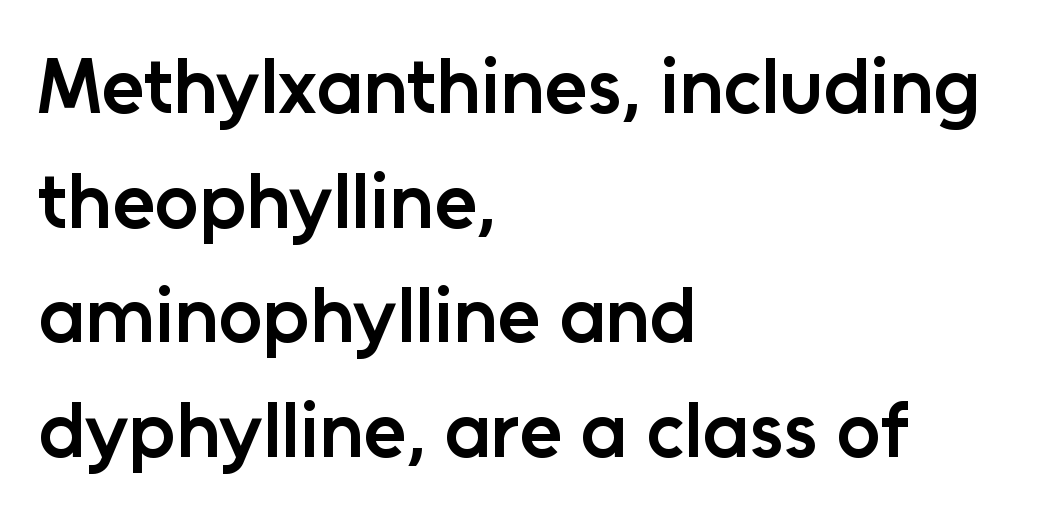
{"serif": "no", "italic": "no", "bold": "semi", "weight": "semibold", "width": "normal", "stroke_contrast": "low", "x_height": "medium", "monospaced": "no", "underline": "no", "align": "left", "line_spacing": "normal", "line_spacing_ratio": 1.47, "letter_spacing": "normal", "letter_spacing_em": 0.0, "glyph_px": 78}
